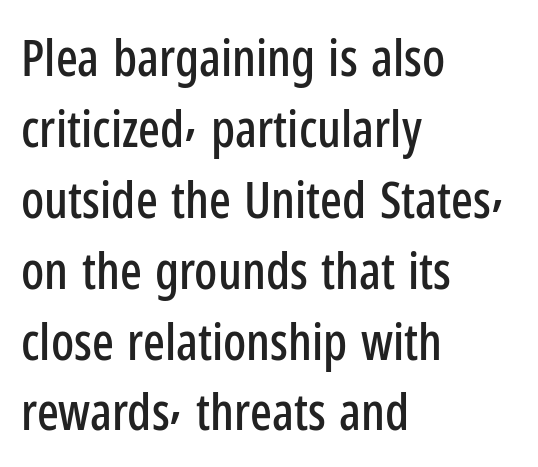
Q: Is the text italic (slanted)? A: No, it is upright.
Q: Is the typeface a serif or a sans-serif typeface? A: Sans-serif.
Q: Is the text underlined? A: No.
Q: How is the paragraph aligned? A: Left-aligned.
Q: Is the spacing between letters normal or unusually wide? A: Normal.
Q: Is the spacing between lines tight, normal or loose? A: Normal.
Q: Width (condensed, normal, or wide)? A: Condensed.
Q: Stroke contrast? A: Low.
Q: x-height? A: Medium.
Q: Monospaced? A: No.
